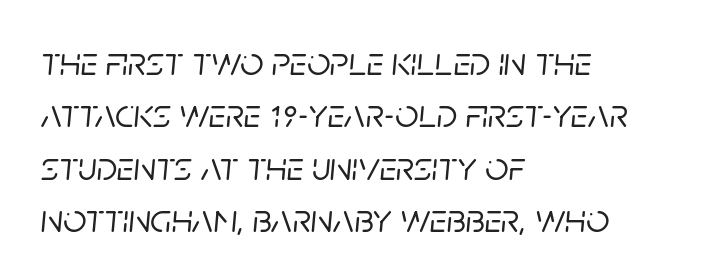
Q: Is the text italic (slanted)? A: Yes, it leans right by about 5 degrees.
Q: Is the text underlined? A: No.
Q: How is the paragraph aligned? A: Left-aligned.
Q: Is the spacing between letters normal or unusually wide? A: Normal.
Q: Is the spacing between lines tight, normal or loose? A: Normal.
Q: Width (condensed, normal, or wide)? A: Normal.
Q: Stroke contrast? A: Low.
Q: x-height? A: Large.
Q: Monospaced? A: No.
